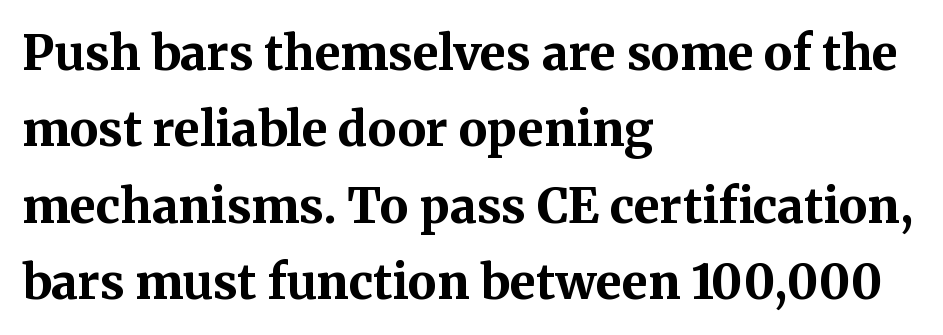
The image shows 48 px bold serif type, upright; set left-aligned, normal line spacing (1.59x), normal letter spacing, not underlined; medium stroke contrast and a medium x-height.
